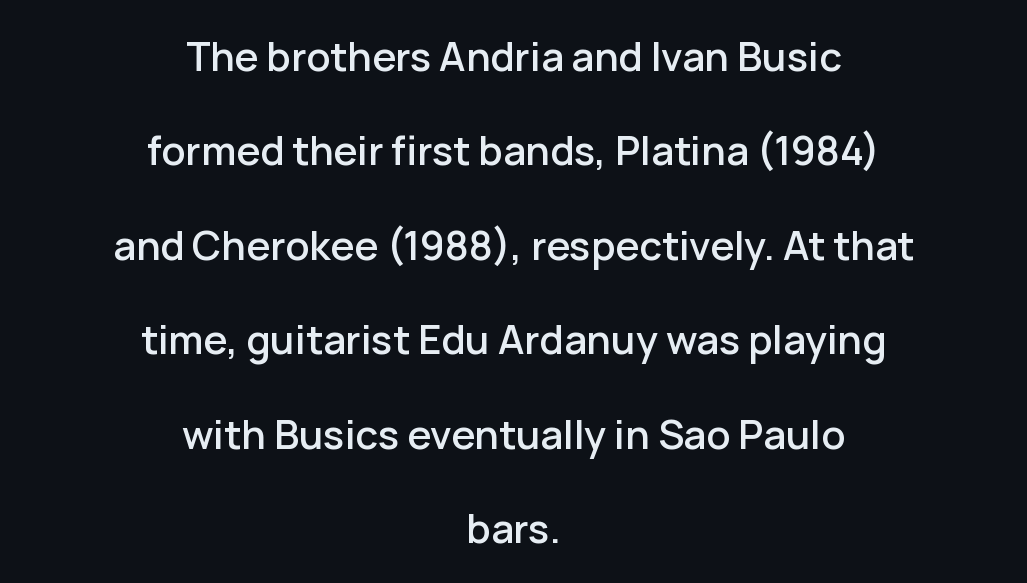
The image shows 40 px sans-serif type, upright; set centered, loose line spacing (2.36x), normal letter spacing, not underlined; low stroke contrast and a medium x-height.
